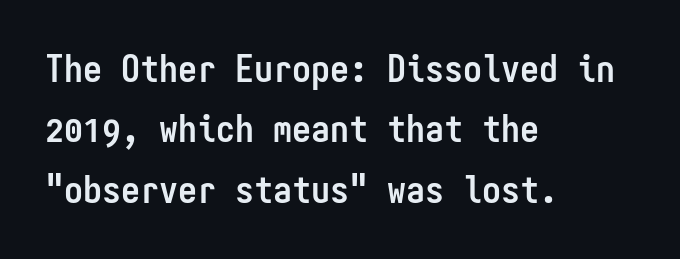
Typographically, this falls in the sans-serif category. Plenty of ink on the page — the face is bold. Plain, unruled lines of type. The horizontal fit of the characters is conventional and even. The setting favours the left margin, as ordinary paragraphs usually do.
